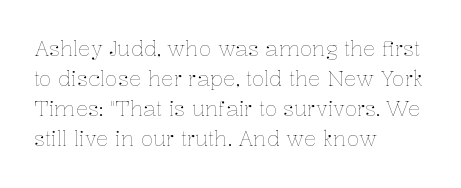
{"italic": "no", "bold": "no", "underline": "no", "align": "left", "line_spacing": "normal", "line_spacing_ratio": 1.43, "letter_spacing": "normal", "letter_spacing_em": 0.0, "glyph_px": 21}
